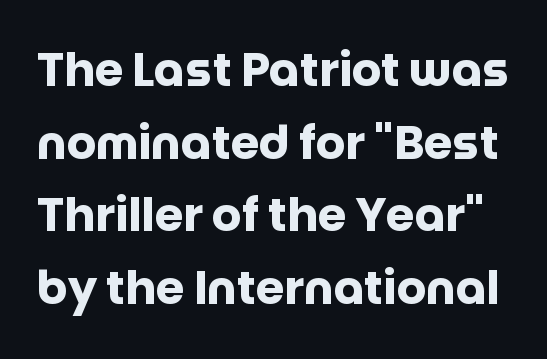
Q: Is the text bold? A: Yes.
Q: Is the text italic (slanted)? A: No, it is upright.
Q: Is the typeface a serif or a sans-serif typeface? A: Sans-serif.
Q: Is the text underlined? A: No.
Q: Is the spacing between letters normal or unusually wide? A: Normal.
Q: Is the spacing between lines tight, normal or loose? A: Normal.
Q: Width (condensed, normal, or wide)? A: Normal.
Q: Stroke contrast? A: Low.
Q: x-height? A: Large.
Q: Monospaced? A: No.
